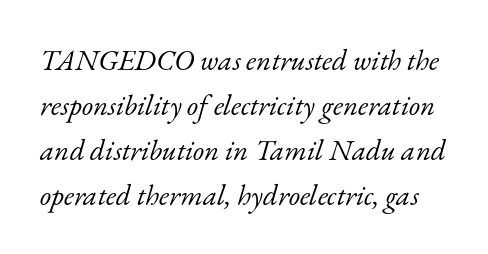
{"serif": "yes", "italic": "yes", "lean": "right", "slant_degrees": 17, "bold": "no", "weight": "light", "width": "normal", "stroke_contrast": "low", "x_height": "small", "monospaced": "no", "underline": "no", "line_spacing": "normal", "line_spacing_ratio": 1.55, "letter_spacing": "normal", "letter_spacing_em": 0.0, "glyph_px": 29}
